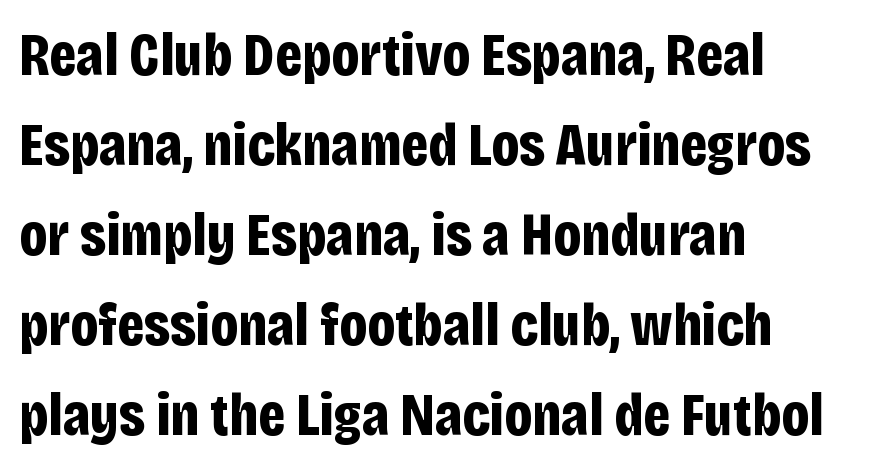
The image shows 60 px bold, condensed sans-serif type, upright; set left-aligned, normal line spacing (1.5x), normal letter spacing, not underlined; low stroke contrast and a large x-height.
